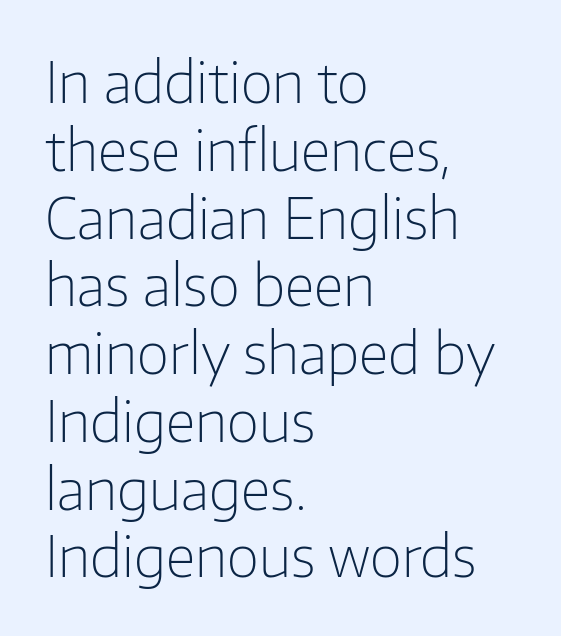
This sample is left-justified, so line endings fall wherever the words run out. Nobody drew a line under any word here. Posture: vertical. Heft: none added — not bold.
